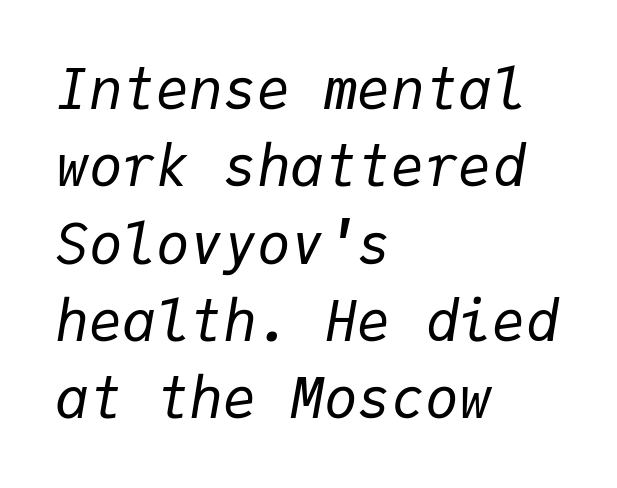
Q: Is the text bold? A: No.
Q: Is the text italic (slanted)? A: Yes, it leans right by about 9 degrees.
Q: Is the text underlined? A: No.
Q: How is the paragraph aligned? A: Left-aligned.
Q: Is the spacing between letters normal or unusually wide? A: Normal.
Q: Is the spacing between lines tight, normal or loose? A: Normal.
Q: Width (condensed, normal, or wide)? A: Normal.
Q: Stroke contrast? A: Low.
Q: x-height? A: Medium.
Q: Monospaced? A: Yes.
